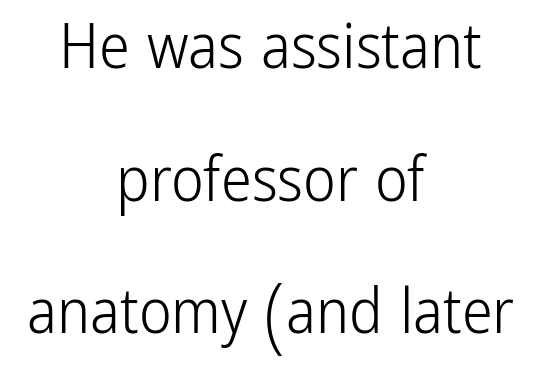
Q: Is the text bold? A: No.
Q: Is the text italic (slanted)? A: No, it is upright.
Q: Is the typeface a serif or a sans-serif typeface? A: Sans-serif.
Q: Is the text underlined? A: No.
Q: How is the paragraph aligned? A: Centered.
Q: Is the spacing between letters normal or unusually wide? A: Normal.
Q: Is the spacing between lines tight, normal or loose? A: Loose.
Q: Width (condensed, normal, or wide)? A: Condensed.
Q: Stroke contrast? A: Low.
Q: x-height? A: Medium.
Q: Monospaced? A: No.
